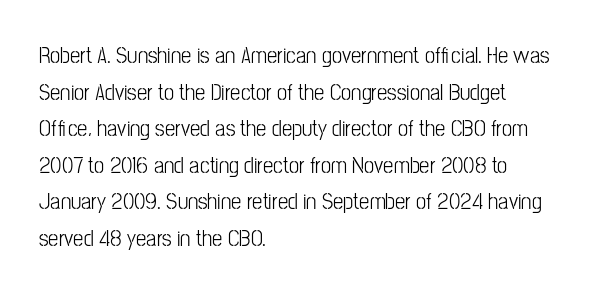
{"italic": "no", "bold": "no", "underline": "no", "align": "left", "line_spacing": "normal", "line_spacing_ratio": 1.59, "letter_spacing": "normal", "letter_spacing_em": 0.0, "glyph_px": 23}
